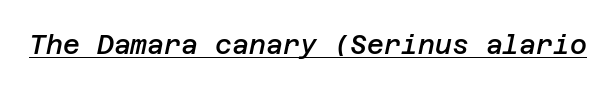
The text carries the slant typical of an italic or oblique font. The tracking reads as untouched default to a designer's eye. Its strokes are somewhat broadened, the hallmark of semibold type. Quick note: underline on.
